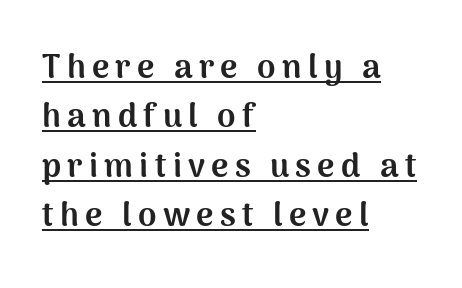
The glyphs are accompanied by a horizontal stroke just below them. In terms of leading, this rendering sits right in the middle. Proportional: the letters do not fall into vertical columns. The strokes are fattened all the way to bold. Notice how the stems are strictly vertical — no italics here.
